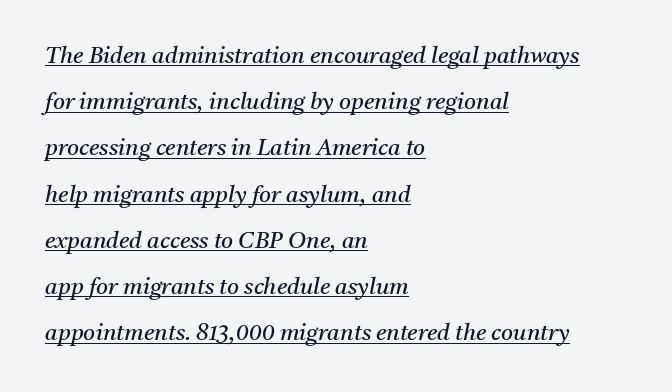
This sample carries an underscore along the baseline area. Line spacing here is loose. Rendered with sloped, italic letterforms. These lines keep a tight, regular rhythm from letter to letter.
